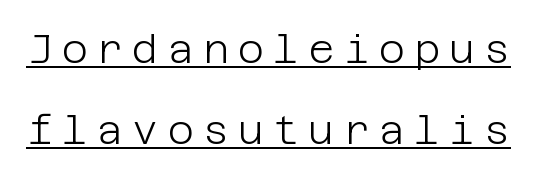
{"serif": "no", "italic": "no", "bold": "no", "weight": "light", "width": "normal", "stroke_contrast": "low", "x_height": "large", "underline": "yes", "line_spacing": "loose", "line_spacing_ratio": 2.02, "letter_spacing": "wide", "letter_spacing_em": 0.23, "glyph_px": 40}
